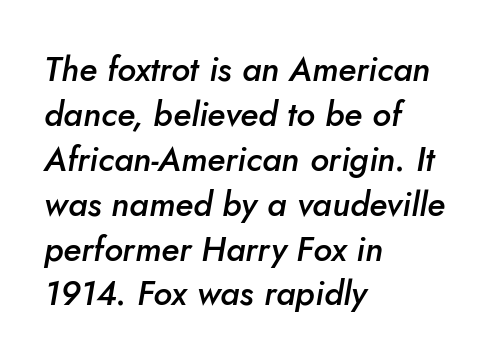
The rag falls on the right side of this text block. Words appear dense and cohesive because spacing is normal. Nobody drew a line under any word here. Is this a fixed-width face? No — the glyphs have proportional, varying widths. Slightly chunky letters — semibold, I'd say, not full bold. Yep, that's italic — everything's leaning.
